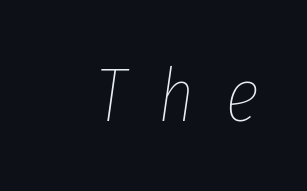
The image shows 76 px thin, condensed type, italic (leaning right); set unusually wide letter spacing (+0.42 em), not underlined; low stroke contrast and a medium x-height.
